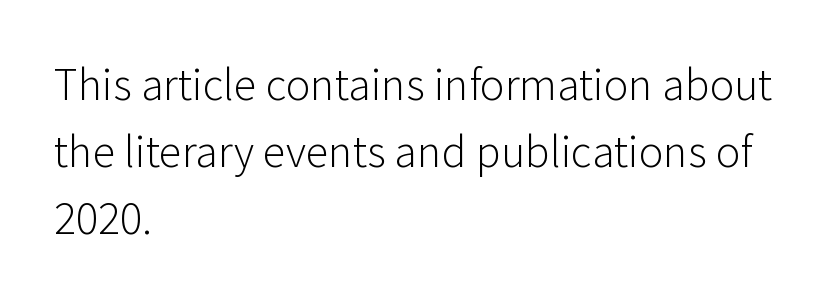
Short and long lines alike share a common starting point at left. Between one letter and the next there's only the usual sliver of space. Descenders are the only things crossing below the line. These lines are rendered in a variable-pitch font. Tall strokes in this sample are plumb rather than angled.
